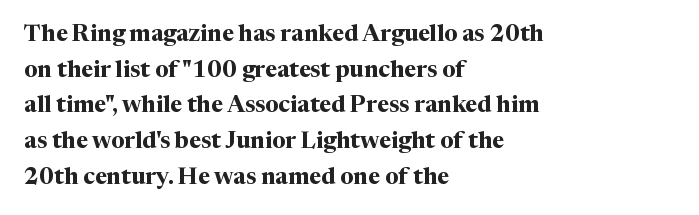
Q: Is the text bold? A: Yes.
Q: Is the text italic (slanted)? A: No, it is upright.
Q: Is the text underlined? A: No.
Q: How is the paragraph aligned? A: Left-aligned.
Q: Is the spacing between letters normal or unusually wide? A: Normal.
Q: Is the spacing between lines tight, normal or loose? A: Normal.
